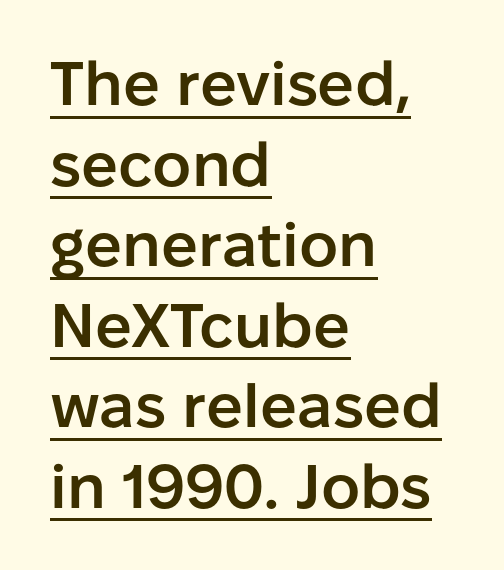
The image shows 61 px semibold sans-serif type, upright; set left-aligned, normal line spacing (1.32x), normal letter spacing, underlined; low stroke contrast and a medium x-height.
